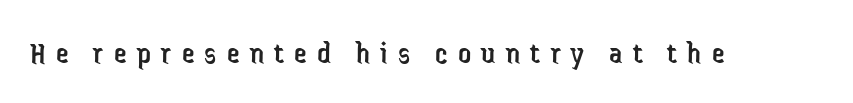
Q: Is the text bold? A: No.
Q: Is the text italic (slanted)? A: No, it is upright.
Q: Is the typeface a serif or a sans-serif typeface? A: Sans-serif.
Q: Is the text underlined? A: No.
Q: Is the spacing between letters normal or unusually wide? A: Unusually wide.
Q: Width (condensed, normal, or wide)? A: Condensed.
Q: Stroke contrast? A: Low.
Q: x-height? A: Medium.
Q: Monospaced? A: No.
